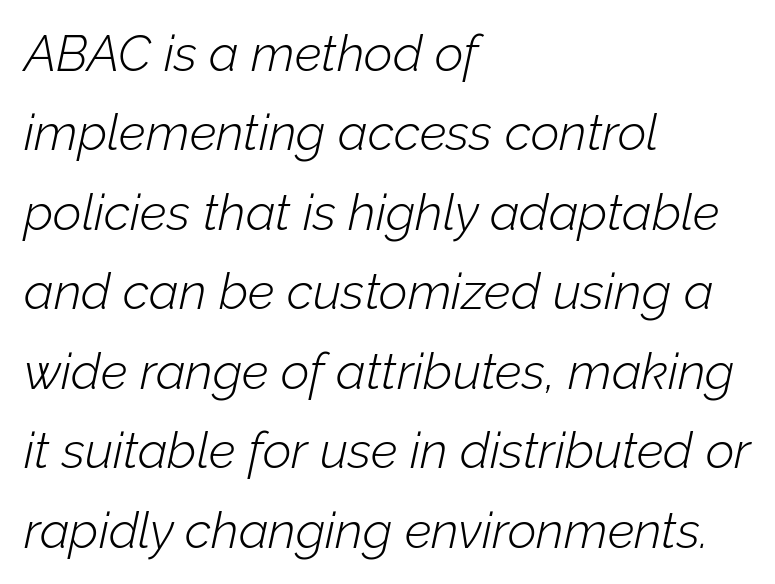
The image shows 50 px light type, italic (leaning right); set left-aligned, normal line spacing (1.59x), normal letter spacing, not underlined; low stroke contrast and a medium x-height.
